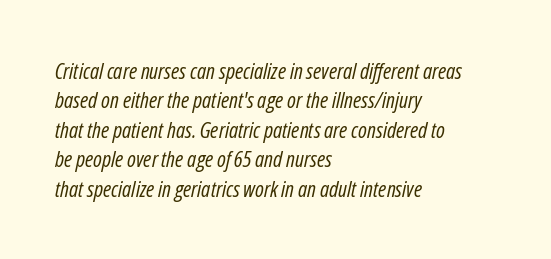
The image shows 22 px text type, italic (leaning right); set left-aligned, normal line spacing (1.34x), normal letter spacing, not underlined.
